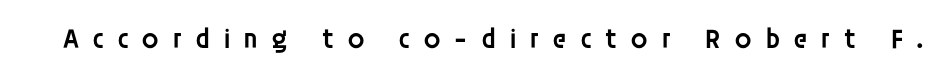
The passage shown is typed in a proportional face where columns would drift. How are the letters spaced? Widely, with obvious added tracking. Glance below the letters and you will spot only blank space. A roman cut, with each character standing at attention. I'd call this a sans setting — the letters go barefoot.
